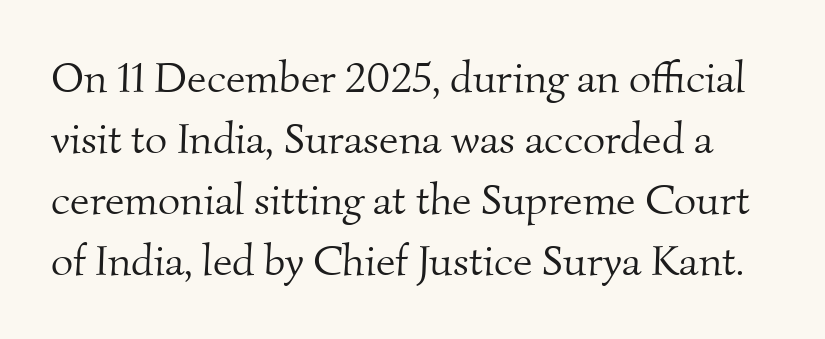
Q: Is the text bold? A: No.
Q: Is the typeface a serif or a sans-serif typeface? A: Serif.
Q: Is the text underlined? A: No.
Q: Is the spacing between letters normal or unusually wide? A: Normal.
Q: Is the spacing between lines tight, normal or loose? A: Normal.
Q: Width (condensed, normal, or wide)? A: Normal.
Q: Stroke contrast? A: Medium.
Q: x-height? A: Small.
Q: Monospaced? A: No.
